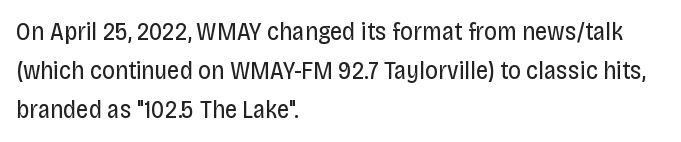
The image shows 25 px text type, upright; set left-aligned, normal line spacing (1.57x), normal letter spacing, not underlined.
